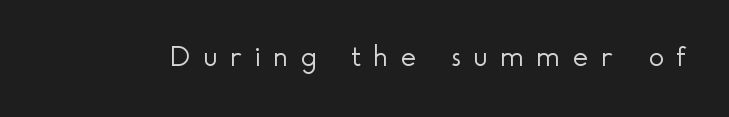
The image shows 30 px light sans-serif type, upright; set unusually wide letter spacing (+0.42 em), not underlined; a small x-height.
